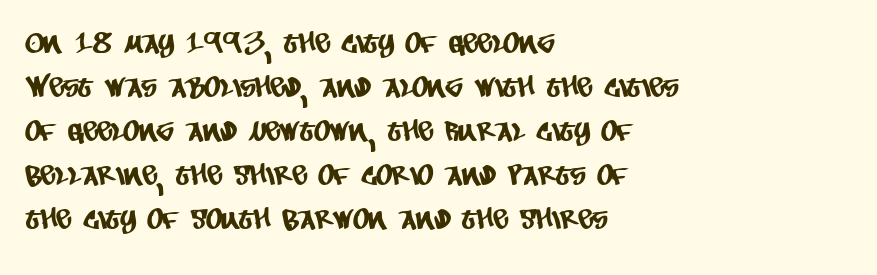
Line spacing here is normal. Nope, no serifs anywhere on these letters. Decoration check: the copy has no underline. Does the copy run flush right? No — it runs flush left.
